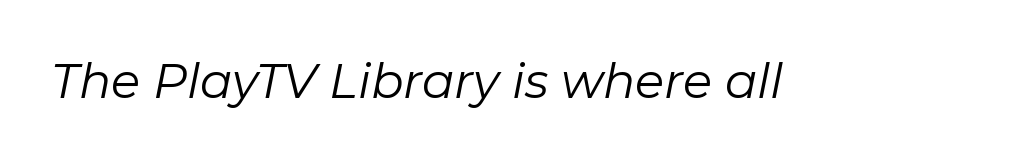
{"italic": "yes", "lean": "right", "slant_degrees": 11, "bold": "no", "weight": "regular", "width": "normal", "stroke_contrast": "low", "x_height": "medium", "monospaced": "no", "underline": "no", "letter_spacing": "normal", "letter_spacing_em": 0.0, "glyph_px": 48}
